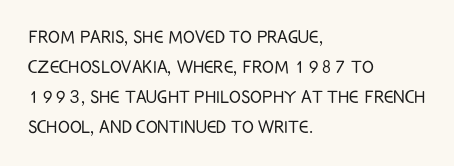
The letterforms sit shoulder to shoulder at normal distance. The space directly below the letters is spotless. Counters stay open thanks to moderate or lighter strokes. The vertical gap from one line to the next is medium. Ascenders rise straight up at ninety degrees. The ragged edge is on the right, which tells us the setting is flush left.
